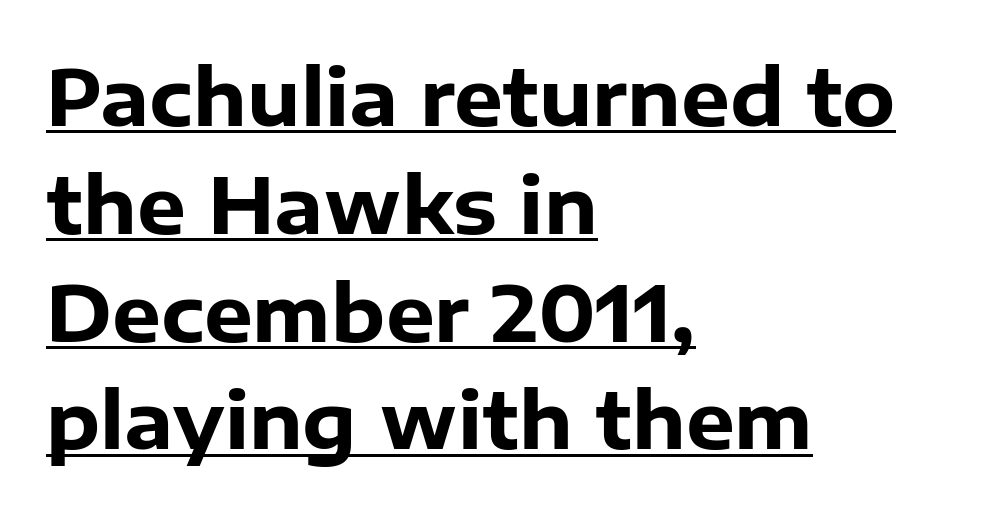
You can tell from the bare stems that sans-serif type was used. On the weight axis this lands at bold, roughly 700. This sample has the flowing, uneven cadence of proportional lettering. Leading: standard. You could call the tracking neutral — neither tight nor loose.
